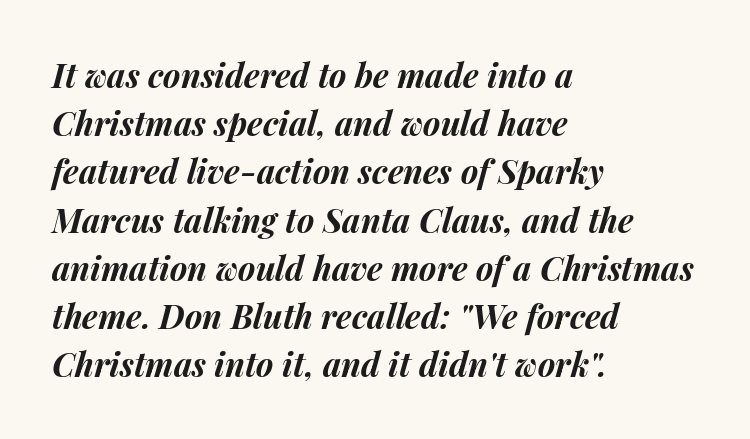
{"italic": "yes", "lean": "right", "slant_degrees": 14, "bold": "yes", "weight": "bold", "width": "normal", "stroke_contrast": "medium", "x_height": "medium", "monospaced": "no", "underline": "no", "align": "left", "line_spacing": "normal", "line_spacing_ratio": 1.46, "letter_spacing": "normal", "letter_spacing_em": 0.0, "glyph_px": 33}
